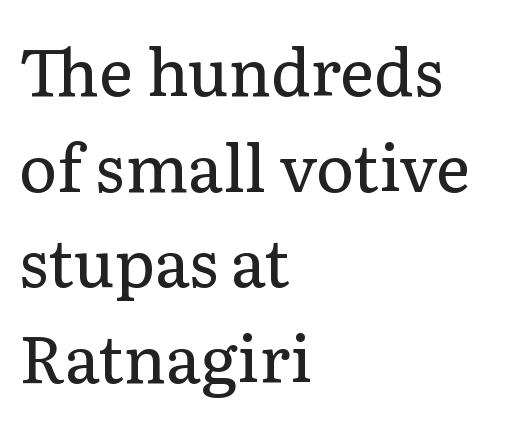
Q: Is the text bold? A: No.
Q: Is the text italic (slanted)? A: No, it is upright.
Q: Is the typeface a serif or a sans-serif typeface? A: Serif.
Q: Is the text underlined? A: No.
Q: How is the paragraph aligned? A: Left-aligned.
Q: Is the spacing between letters normal or unusually wide? A: Normal.
Q: Is the spacing between lines tight, normal or loose? A: Normal.
Q: Width (condensed, normal, or wide)? A: Normal.
Q: Stroke contrast? A: Low.
Q: x-height? A: Medium.
Q: Monospaced? A: No.
